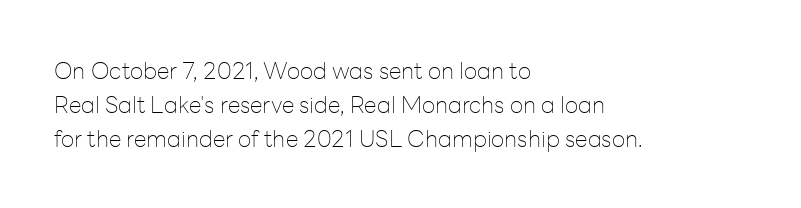
Q: Is the text bold? A: No.
Q: Is the text italic (slanted)? A: No, it is upright.
Q: Is the text underlined? A: No.
Q: How is the paragraph aligned? A: Left-aligned.
Q: Is the spacing between letters normal or unusually wide? A: Normal.
Q: Is the spacing between lines tight, normal or loose? A: Normal.
